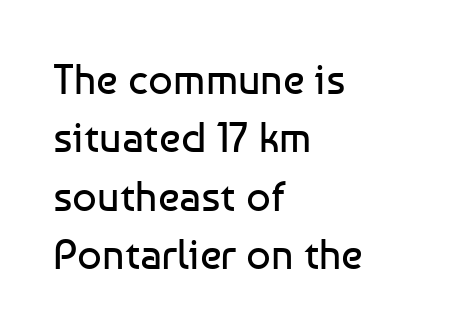
The image shows 43 px regular-weight sans-serif type, upright; set left-aligned, normal line spacing (1.36x), normal letter spacing, not underlined; low stroke contrast and a medium x-height.
